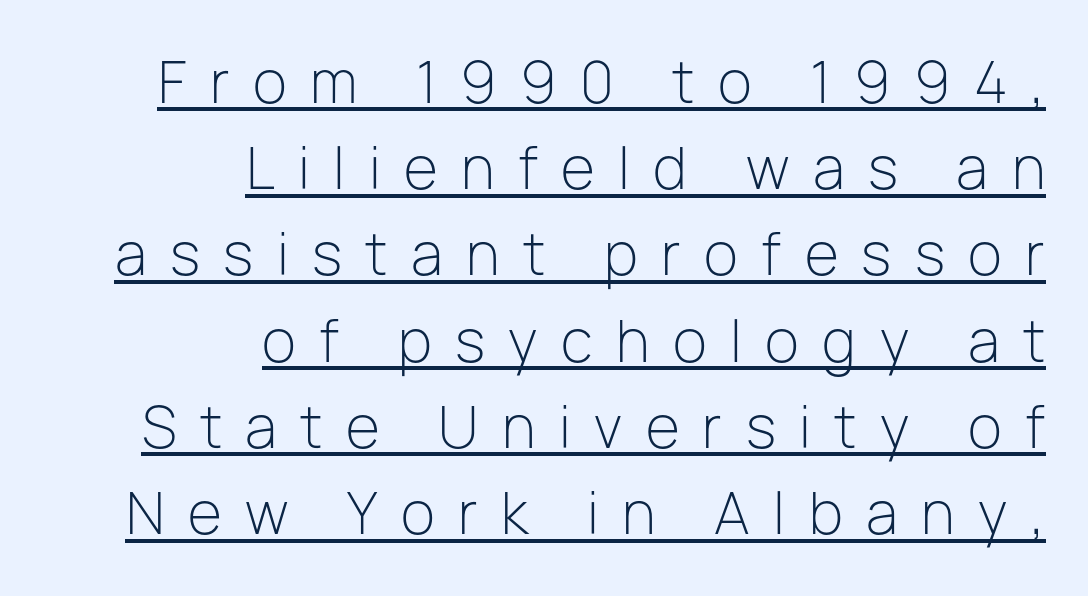
The image shows 56 px light sans-serif type, upright; set right-aligned, normal line spacing (1.54x), unusually wide letter spacing (+0.42 em), underlined; low stroke contrast and a medium x-height.
